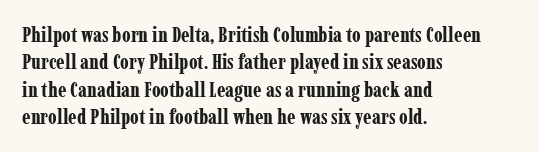
The image shows 21 px bold type, upright; set left-aligned, normal line spacing (1.3x), normal letter spacing, not underlined.
